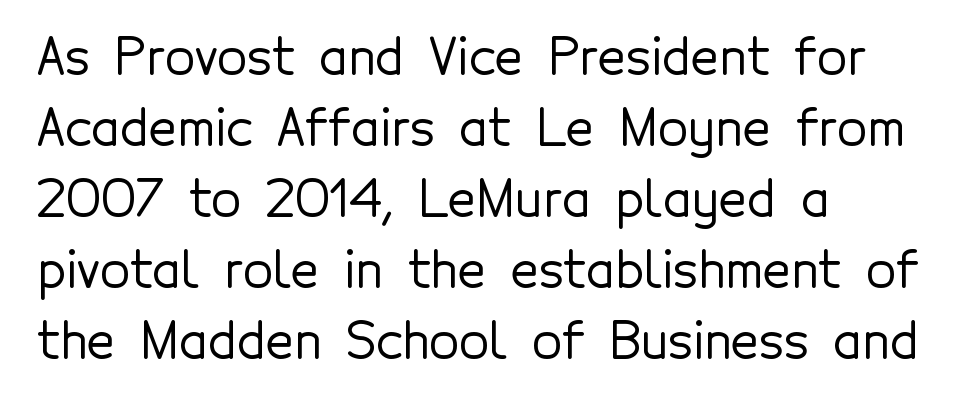
Q: Is the text italic (slanted)? A: No, it is upright.
Q: Is the typeface a serif or a sans-serif typeface? A: Sans-serif.
Q: Is the text underlined? A: No.
Q: How is the paragraph aligned? A: Left-aligned.
Q: Is the spacing between letters normal or unusually wide? A: Normal.
Q: Is the spacing between lines tight, normal or loose? A: Normal.
Q: Width (condensed, normal, or wide)? A: Normal.
Q: x-height? A: Medium.
Q: Monospaced? A: No.
